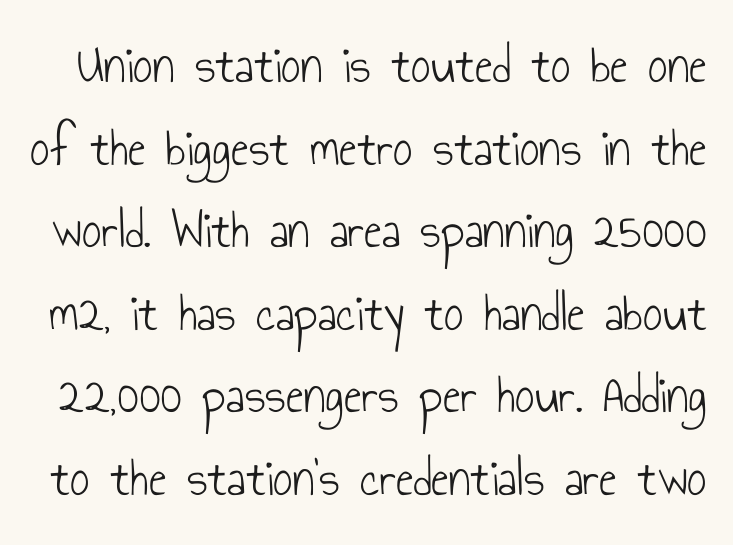
Q: Is the text bold? A: No.
Q: Is the text italic (slanted)? A: No, it is upright.
Q: Is the typeface a serif or a sans-serif typeface? A: Sans-serif.
Q: Is the text underlined? A: No.
Q: Is the spacing between letters normal or unusually wide? A: Normal.
Q: Is the spacing between lines tight, normal or loose? A: Normal.
Q: Width (condensed, normal, or wide)? A: Condensed.
Q: Stroke contrast? A: Low.
Q: x-height? A: Small.
Q: Monospaced? A: No.
